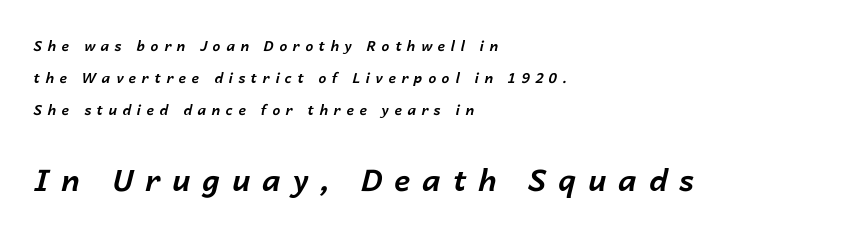
{"italic": "yes", "lean": "right", "slant_degrees": 14, "bold": "yes", "weight": "bold", "width": "normal", "stroke_contrast": "low", "x_height": "medium", "monospaced": "no", "underline": "no", "align": "left", "line_spacing": "loose", "line_spacing_ratio": 2.3, "letter_spacing": "wide", "letter_spacing_em": 0.4, "larger_block": "second", "size_ratio": 2.14, "glyph_px": 30}
